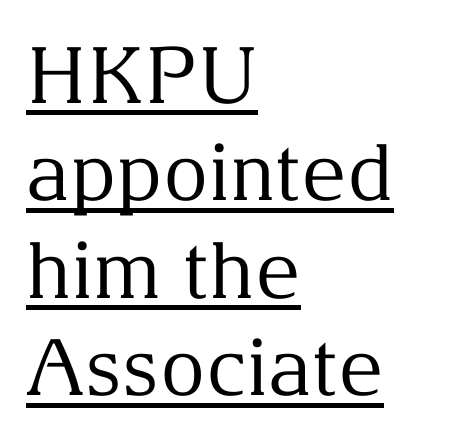
{"serif": "yes", "italic": "no", "bold": "no", "weight": "regular", "width": "normal", "stroke_contrast": "medium", "x_height": "medium", "monospaced": "no", "underline": "yes", "align": "left", "line_spacing": "normal", "line_spacing_ratio": 1.25, "letter_spacing": "normal", "letter_spacing_em": 0.0, "glyph_px": 78}
